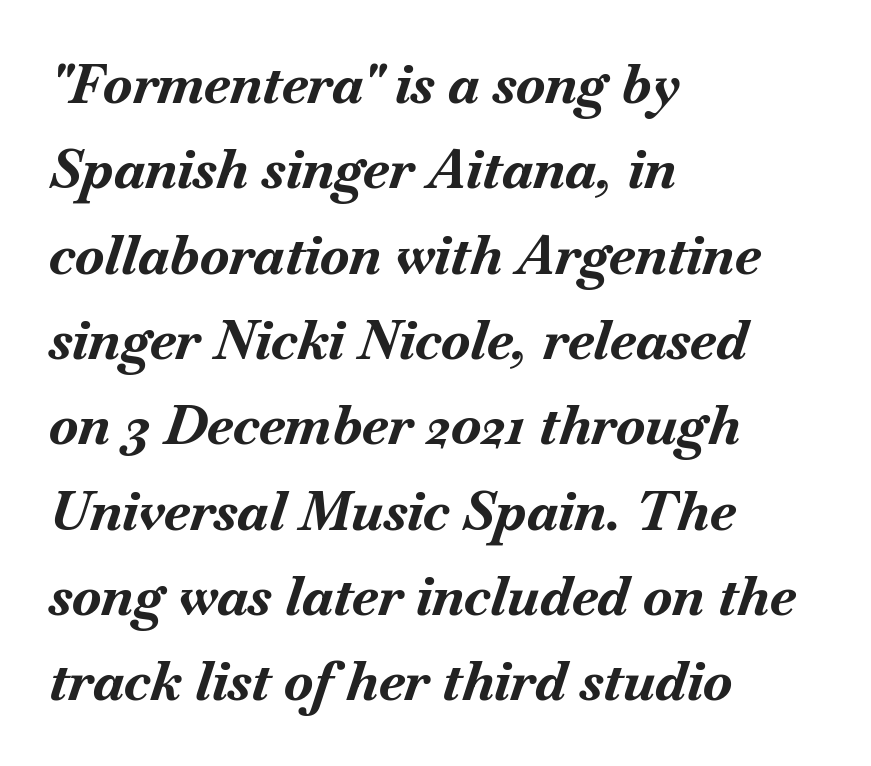
Q: Is the text bold? A: Yes.
Q: Is the text italic (slanted)? A: Yes, it leans right by about 18 degrees.
Q: Is the text underlined? A: No.
Q: How is the paragraph aligned? A: Left-aligned.
Q: Is the spacing between letters normal or unusually wide? A: Normal.
Q: Is the spacing between lines tight, normal or loose? A: Normal.
Q: Width (condensed, normal, or wide)? A: Normal.
Q: Stroke contrast? A: Medium.
Q: x-height? A: Small.
Q: Monospaced? A: No.
